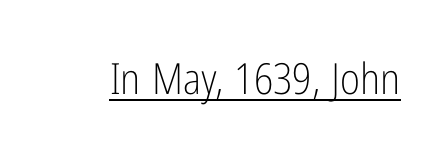
{"serif": "no", "italic": "no", "bold": "no", "weight": "light", "width": "condensed", "stroke_contrast": "low", "x_height": "medium", "monospaced": "no", "underline": "yes", "letter_spacing": "normal", "letter_spacing_em": 0.0, "glyph_px": 43}
